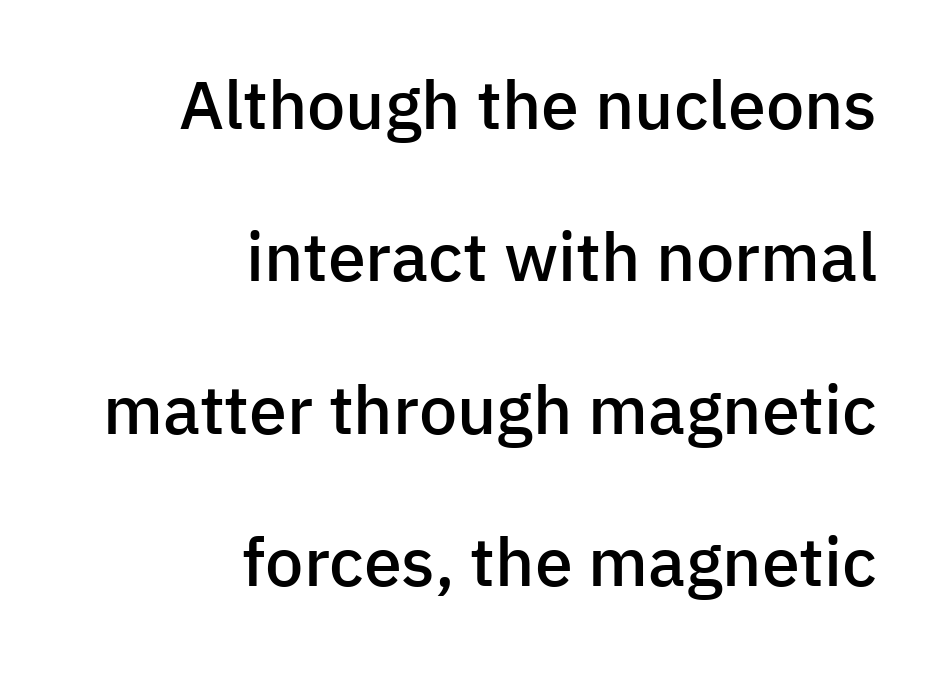
{"serif": "no", "italic": "no", "bold": "semi", "weight": "semibold", "width": "normal", "stroke_contrast": "low", "x_height": "medium", "monospaced": "no", "underline": "no", "align": "right", "line_spacing": "loose", "line_spacing_ratio": 2.24, "letter_spacing": "normal", "letter_spacing_em": 0.0, "glyph_px": 68}
